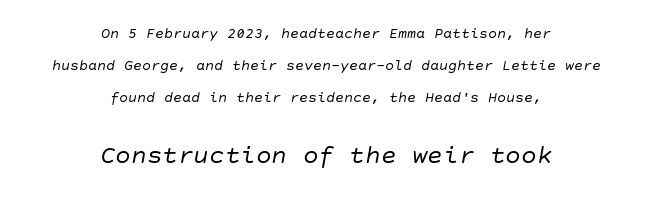
{"italic": "yes", "lean": "right", "slant_degrees": 10, "bold": "no", "underline": "no", "align": "center", "line_spacing": "loose", "line_spacing_ratio": 2.13, "letter_spacing": "normal", "letter_spacing_em": 0.0, "larger_block": "second", "size_ratio": 1.73, "glyph_px": 26}
